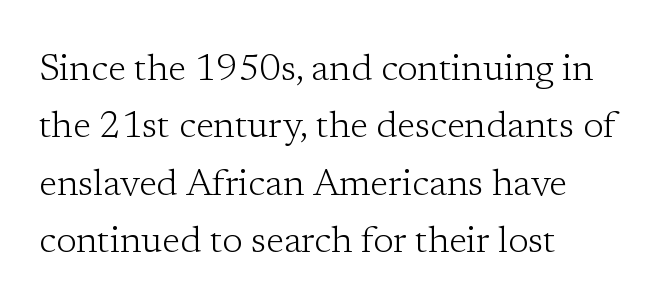
The image shows 37 px light serif type, upright; set left-aligned, normal line spacing (1.55x), normal letter spacing, not underlined; low stroke contrast and a medium x-height.
